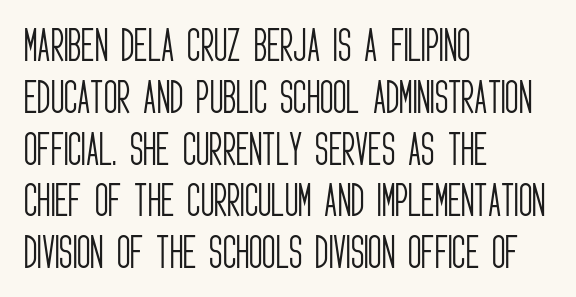
Underline: absent. This rendering leaves character spacing at its baseline value. Notice how descenders clear the ascenders below comfortably — that's standard leading. The type family on display is of the sans-serif kind. The axis of the letterforms is exactly vertical.
